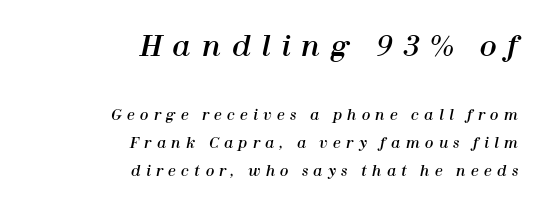
{"italic": "yes", "lean": "right", "slant_degrees": 12, "width": "normal", "stroke_contrast": "high", "x_height": "medium", "monospaced": "no", "underline": "no", "align": "right", "line_spacing": "loose", "line_spacing_ratio": 1.99, "letter_spacing": "wide", "letter_spacing_em": 0.38, "larger_block": "first", "size_ratio": 2.0, "glyph_px": 28}
